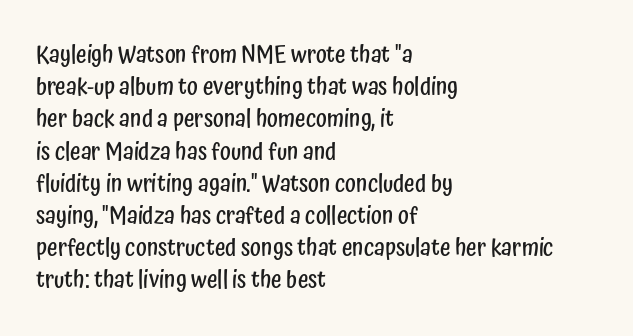
Q: Is the text bold? A: Semi-bold.
Q: Is the text italic (slanted)? A: No, it is upright.
Q: Is the text underlined? A: No.
Q: How is the paragraph aligned? A: Left-aligned.
Q: Is the spacing between letters normal or unusually wide? A: Normal.
Q: Is the spacing between lines tight, normal or loose? A: Normal.
